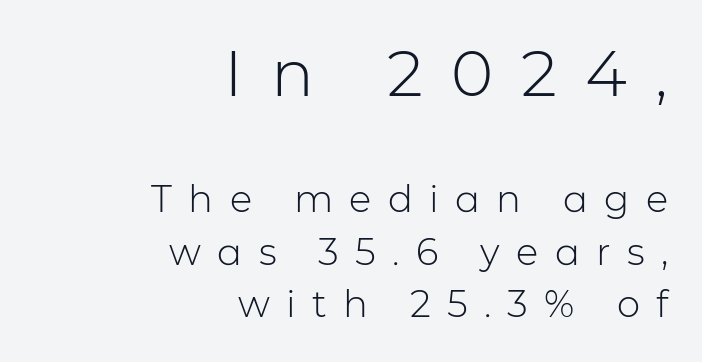
If you drew a ruler down the right edge, every line would touch it. Which chunk is bigger? The first one — the top block dwarfs the bottom. The baseline area is clear. How are the letters spaced? Widely, with obvious added tracking. The rendering shows plain stroke endings on the letterforms — a sans-serif design.
